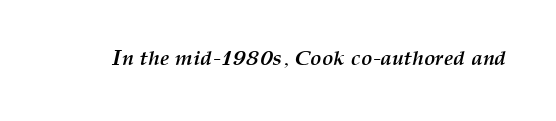
Underlining? Definitely not there. The glyphs have the mass of a bold cut. Is the letter spacing exaggerated? No — it looks like the ordinary default. Slant detected: the letters are inclined.
